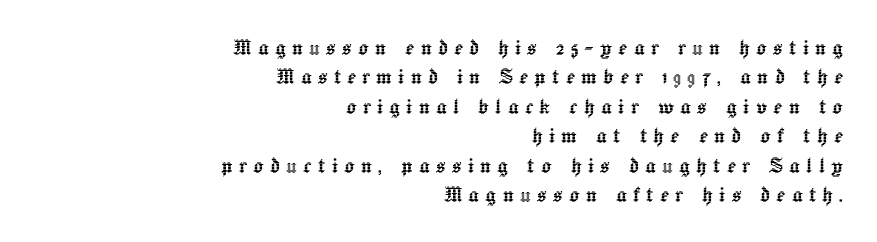
{"italic": "no", "underline": "no", "align": "right", "line_spacing": "tight", "line_spacing_ratio": 1.13, "letter_spacing": "wide", "letter_spacing_em": 0.24, "glyph_px": 26}
